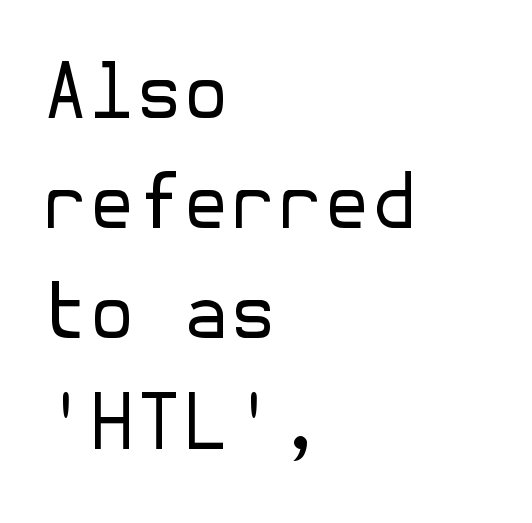
Q: Is the text bold? A: No.
Q: Is the text italic (slanted)? A: No, it is upright.
Q: Is the typeface a serif or a sans-serif typeface? A: Sans-serif.
Q: Is the text underlined? A: No.
Q: How is the paragraph aligned? A: Left-aligned.
Q: Is the spacing between letters normal or unusually wide? A: Normal.
Q: Is the spacing between lines tight, normal or loose? A: Normal.
Q: Width (condensed, normal, or wide)? A: Normal.
Q: Stroke contrast? A: Low.
Q: x-height? A: Medium.
